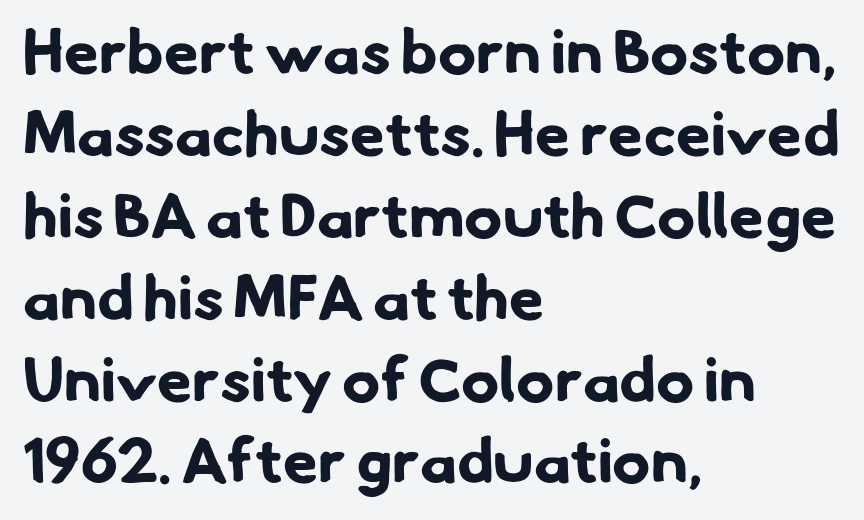
The image shows 63 px bold sans-serif type; set left-aligned, normal line spacing (1.3x), normal letter spacing, not underlined; low stroke contrast and a small x-height.
